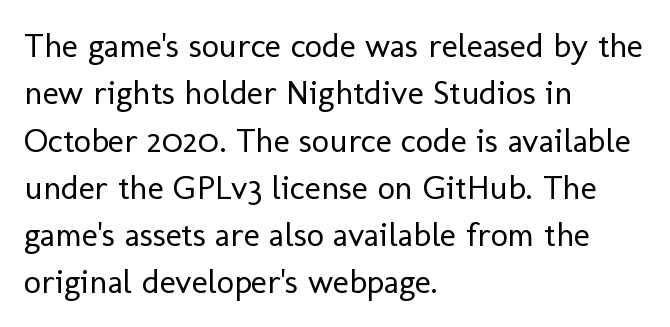
Q: Is the text bold? A: No.
Q: Is the text italic (slanted)? A: No, it is upright.
Q: Is the typeface a serif or a sans-serif typeface? A: Sans-serif.
Q: Is the text underlined? A: No.
Q: How is the paragraph aligned? A: Left-aligned.
Q: Is the spacing between letters normal or unusually wide? A: Normal.
Q: Is the spacing between lines tight, normal or loose? A: Normal.
Q: Width (condensed, normal, or wide)? A: Normal.
Q: Stroke contrast? A: Low.
Q: x-height? A: Medium.
Q: Monospaced? A: No.
